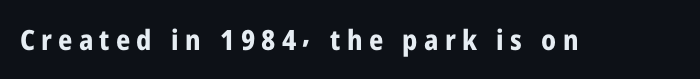
The image shows 28 px bold, condensed sans-serif type, upright; set unusually wide letter spacing (+0.22 em), not underlined; low stroke contrast and a medium x-height.
